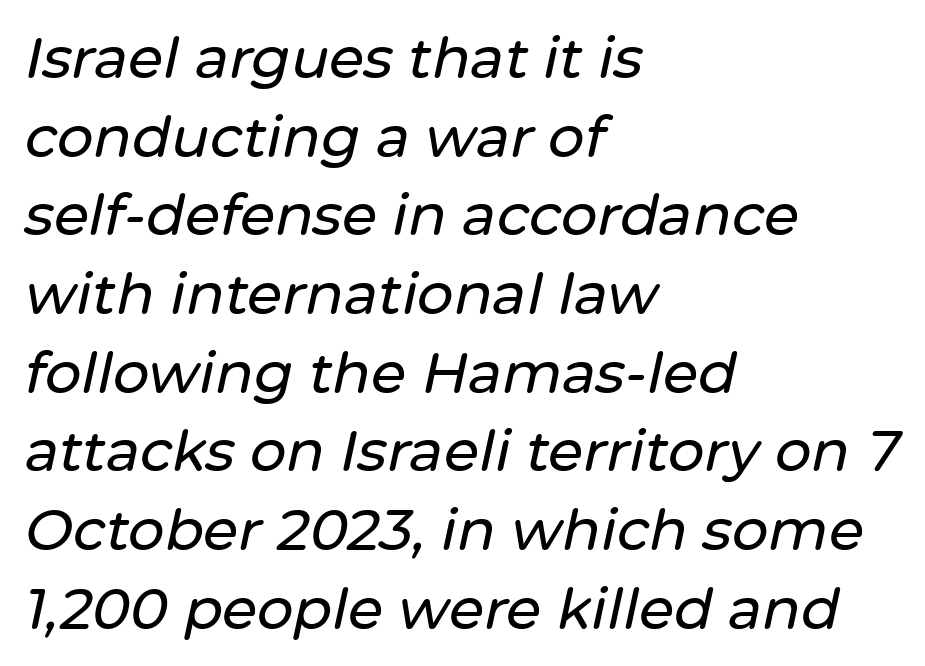
The image shows 57 px text type, italic (leaning right); set left-aligned, normal line spacing (1.38x), normal letter spacing, not underlined; low stroke contrast and a medium x-height.
